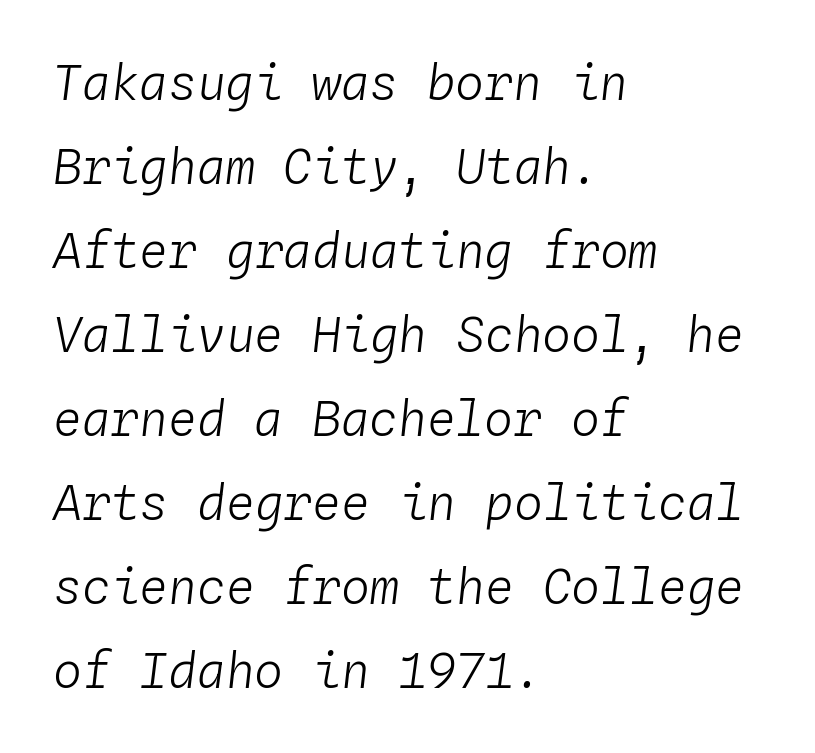
All the whitespace from short lines collects on the right. Rendered with sloped, italic letterforms. Do the characters align in a grid? Yes, the font is monospaced. Decoration check: the copy has no underline.
